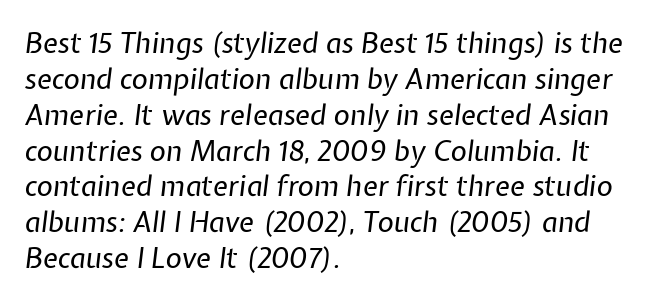
{"italic": "yes", "lean": "right", "slant_degrees": 7, "bold": "no", "weight": "regular", "width": "normal", "stroke_contrast": "low", "x_height": "medium", "monospaced": "no", "underline": "no", "align": "left", "line_spacing": "normal", "line_spacing_ratio": 1.28, "letter_spacing": "normal", "letter_spacing_em": 0.0, "glyph_px": 28}
